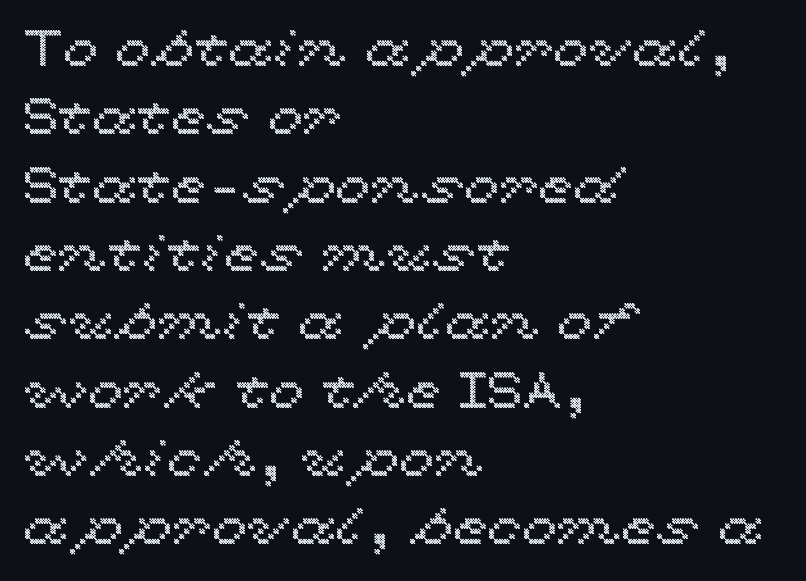
{"width": "wide", "x_height": "medium", "monospaced": "no", "underline": "no", "align": "left", "line_spacing": "normal", "line_spacing_ratio": 1.34, "letter_spacing": "normal", "letter_spacing_em": 0.0, "glyph_px": 51}
